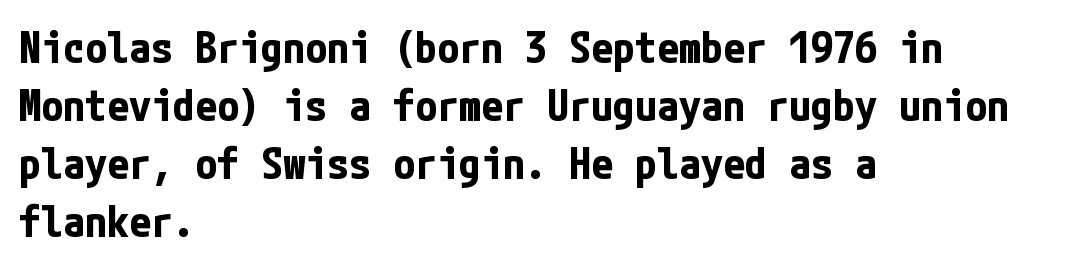
The image shows 44 px bold, condensed sans-serif type, upright; set left-aligned, normal line spacing (1.32x), normal letter spacing, not underlined; low stroke contrast and a medium x-height.
